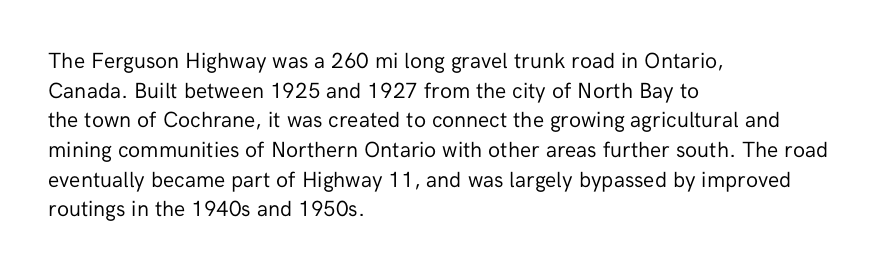
Q: Is the text bold? A: No.
Q: Is the text italic (slanted)? A: No, it is upright.
Q: Is the text underlined? A: No.
Q: How is the paragraph aligned? A: Left-aligned.
Q: Is the spacing between letters normal or unusually wide? A: Normal.
Q: Is the spacing between lines tight, normal or loose? A: Normal.
